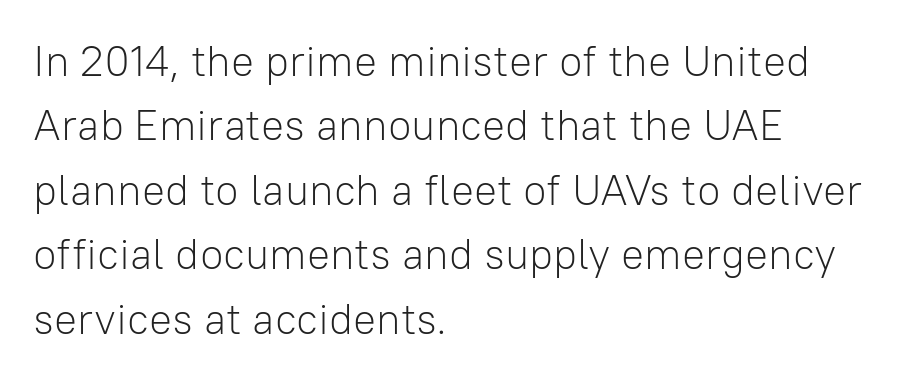
Standard letterfit; no display-style spreading of the glyphs. These lines are rendered in a variable-pitch font. No chunkiness to these letters — they're not bold. The letters stand upright; this is a roman face. Short and long lines alike share a common starting point at left.
